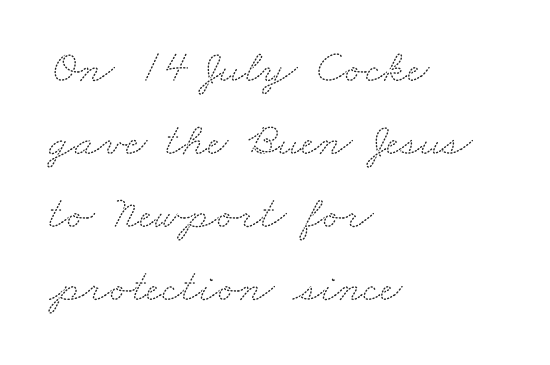
Q: Is the typeface a serif or a sans-serif typeface? A: Serif.
Q: Is the text underlined? A: No.
Q: How is the paragraph aligned? A: Left-aligned.
Q: Is the spacing between letters normal or unusually wide? A: Normal.
Q: Is the spacing between lines tight, normal or loose? A: Normal.
Q: Width (condensed, normal, or wide)? A: Wide.
Q: Stroke contrast? A: Medium.
Q: x-height? A: Small.
Q: Monospaced? A: No.
